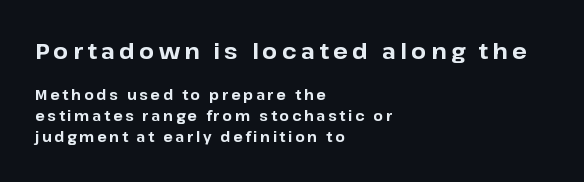
The image shows 22 px bold type, upright; set left-aligned, normal line spacing (1.49x), not underlined; the first (top) block is 1.57x larger.
